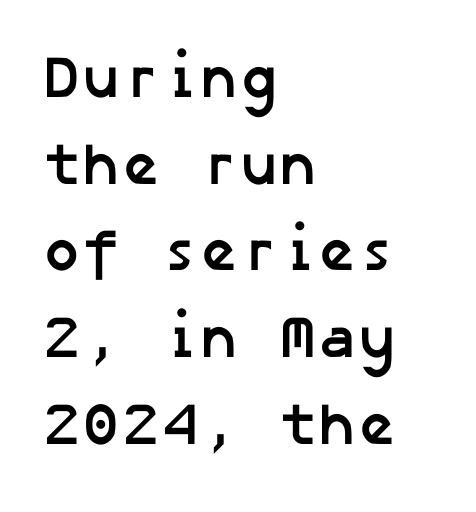
The image shows 59 px semibold sans-serif type; set left-aligned, normal line spacing (1.47x), normal letter spacing, not underlined; low stroke contrast and a medium x-height.
